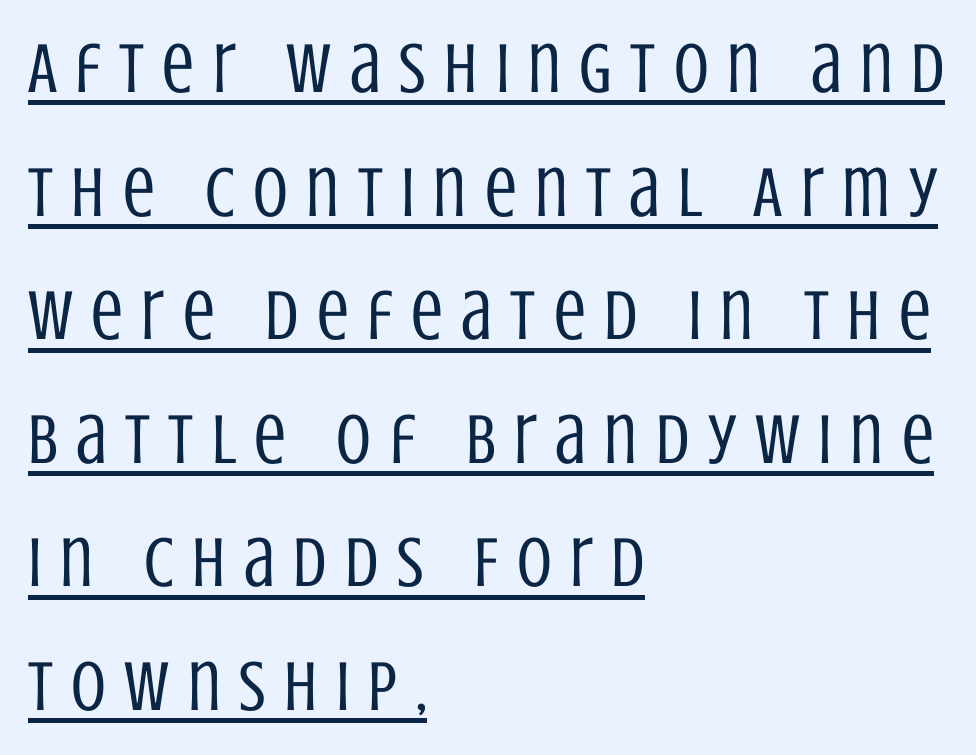
Q: Is the text bold? A: No.
Q: Is the text italic (slanted)? A: No, it is upright.
Q: Is the typeface a serif or a sans-serif typeface? A: Sans-serif.
Q: Is the text underlined? A: Yes.
Q: How is the paragraph aligned? A: Left-aligned.
Q: Is the spacing between letters normal or unusually wide? A: Unusually wide.
Q: Width (condensed, normal, or wide)? A: Condensed.
Q: Stroke contrast? A: Low.
Q: x-height? A: Large.
Q: Monospaced? A: No.
